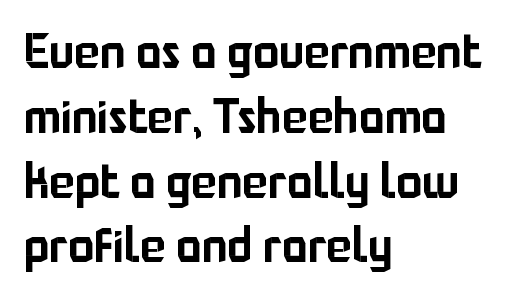
The image shows 48 px sans-serif type, upright; set left-aligned, normal line spacing (1.35x), normal letter spacing, not underlined; low stroke contrast and a medium x-height.
